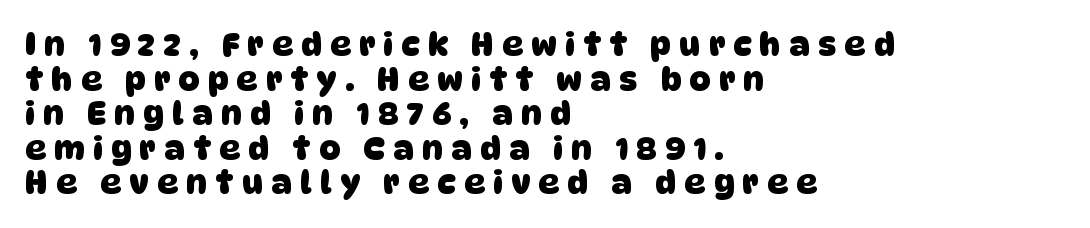
The face used here is proportionally spaced, like ordinary book or web type. Reading down the block, your eye returns to a fixed left position each line. The typeface chosen for these lines omits serifs. The tracking reads as deliberately expanded to a designer's eye. The vertical gap from one line to the next is small. A dark, heavy texture on the line: the type is bold.
